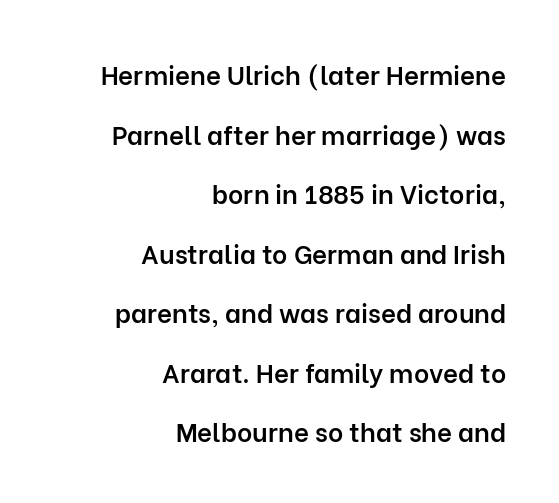
The image shows 26 px text type, upright; set right-aligned, loose line spacing (2.29x), normal letter spacing, not underlined.
